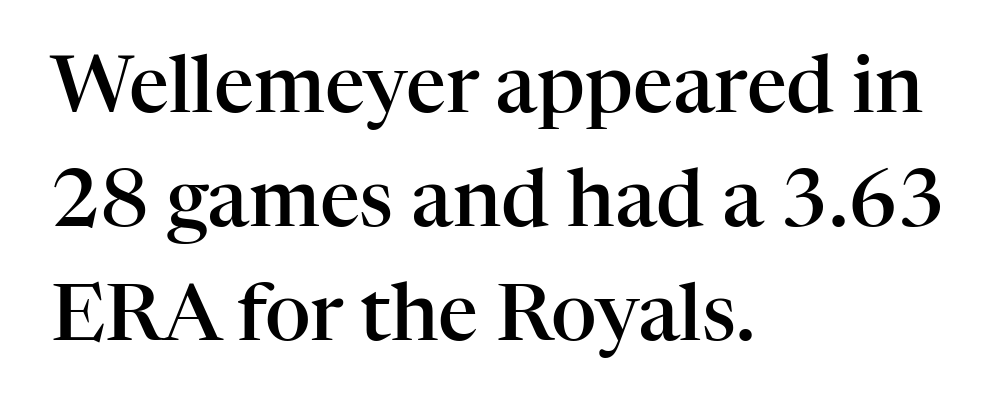
Q: Is the text bold? A: Semi-bold.
Q: Is the text italic (slanted)? A: No, it is upright.
Q: Is the typeface a serif or a sans-serif typeface? A: Serif.
Q: Is the text underlined? A: No.
Q: How is the paragraph aligned? A: Left-aligned.
Q: Is the spacing between letters normal or unusually wide? A: Normal.
Q: Is the spacing between lines tight, normal or loose? A: Normal.
Q: Width (condensed, normal, or wide)? A: Normal.
Q: Stroke contrast? A: High.
Q: x-height? A: Medium.
Q: Monospaced? A: No.
